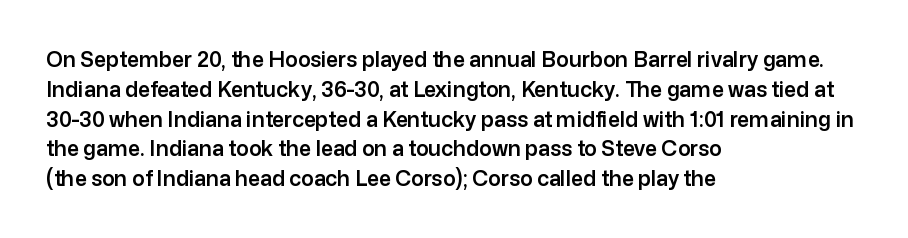
{"italic": "no", "underline": "no", "align": "left", "line_spacing": "normal", "line_spacing_ratio": 1.42, "letter_spacing": "normal", "letter_spacing_em": 0.0, "glyph_px": 21}
